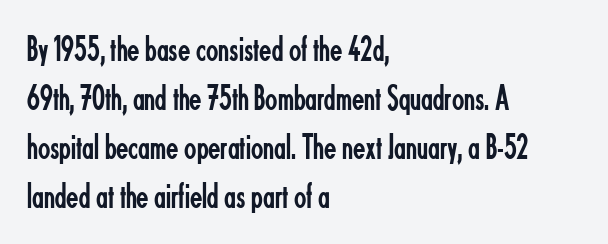
Q: Is the text bold? A: No.
Q: Is the text italic (slanted)? A: No, it is upright.
Q: Is the typeface a serif or a sans-serif typeface? A: Sans-serif.
Q: Is the text underlined? A: No.
Q: How is the paragraph aligned? A: Left-aligned.
Q: Is the spacing between letters normal or unusually wide? A: Normal.
Q: Is the spacing between lines tight, normal or loose? A: Normal.
Q: Width (condensed, normal, or wide)? A: Condensed.
Q: Stroke contrast? A: Low.
Q: x-height? A: Small.
Q: Monospaced? A: No.
